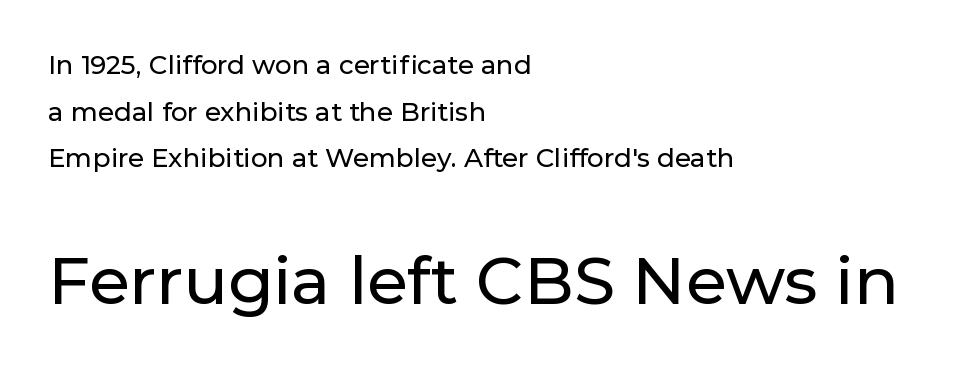
Size contrast runs from small at the top to large at the bottom. Posture: straight, roman, zero tilt. This sample has the flowing, uneven cadence of proportional lettering. The space beneath each line is pristine and unruled.
